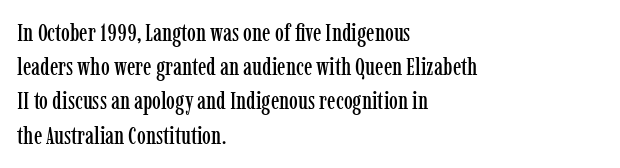
The image shows 25 px text type, upright; set left-aligned, normal line spacing (1.37x), normal letter spacing, not underlined.
